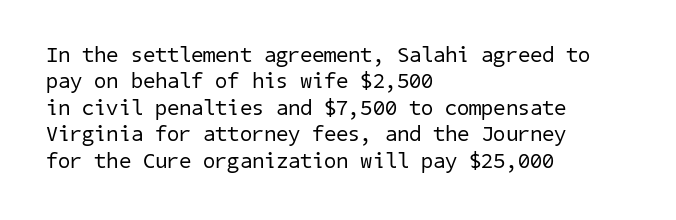
The image shows 22 px text type; set left-aligned, line spacing 1.2x, normal letter spacing, not underlined.
